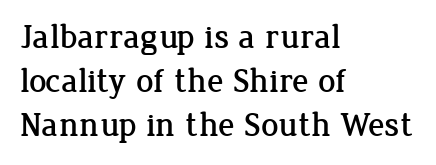
{"serif": "yes", "italic": "no", "width": "normal", "stroke_contrast": "low", "x_height": "medium", "monospaced": "no", "underline": "no", "align": "left", "line_spacing": "normal", "line_spacing_ratio": 1.29, "letter_spacing": "normal", "letter_spacing_em": 0.0, "glyph_px": 34}
